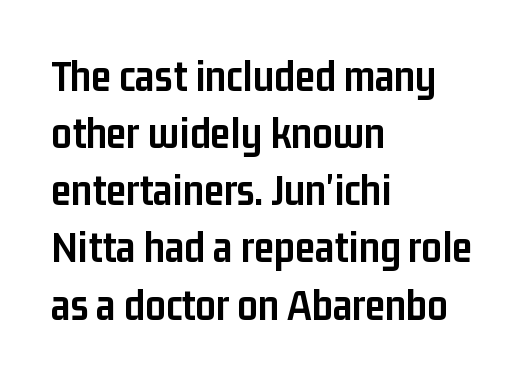
{"serif": "no", "italic": "no", "bold": "yes", "weight": "semibold", "width": "condensed", "stroke_contrast": "low", "x_height": "medium", "monospaced": "no", "underline": "no", "align": "left", "line_spacing": "normal", "line_spacing_ratio": 1.27, "letter_spacing": "normal", "letter_spacing_em": 0.0, "glyph_px": 45}
